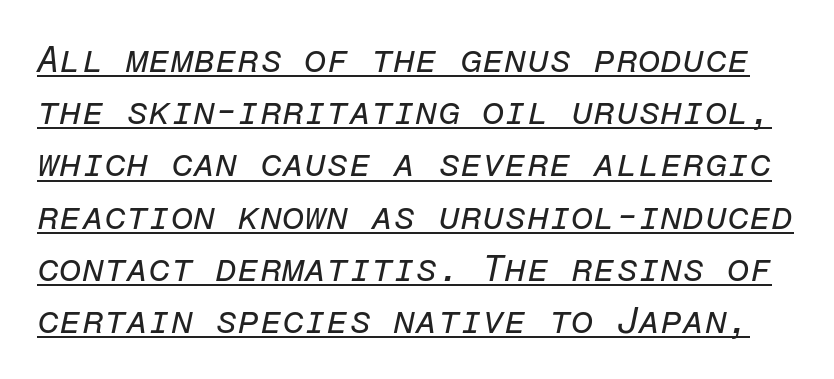
On a weight scale, this lands at 450 or below. Descenders here cross a horizontal rule under the line. If you drew a line through each stem, it would be angled. This sample has the even, mechanical cadence of fixed-width lettering. There is no visible air inserted between adjacent glyphs.
